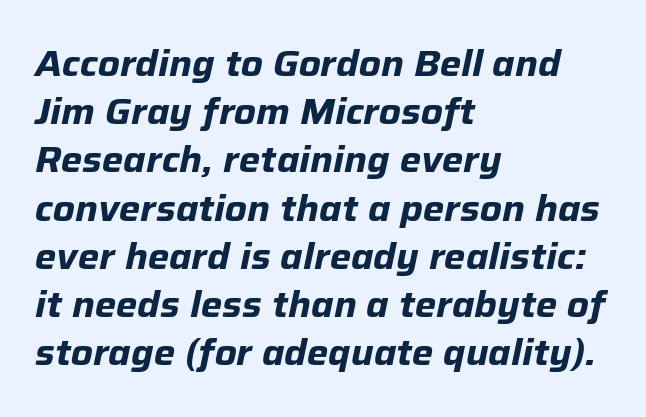
{"italic": "yes", "lean": "right", "slant_degrees": 12, "bold": "yes", "weight": "bold", "width": "normal", "stroke_contrast": "low", "x_height": "medium", "monospaced": "no", "underline": "no", "align": "left", "line_spacing": "normal", "line_spacing_ratio": 1.34, "letter_spacing": "normal", "letter_spacing_em": 0.0, "glyph_px": 36}
